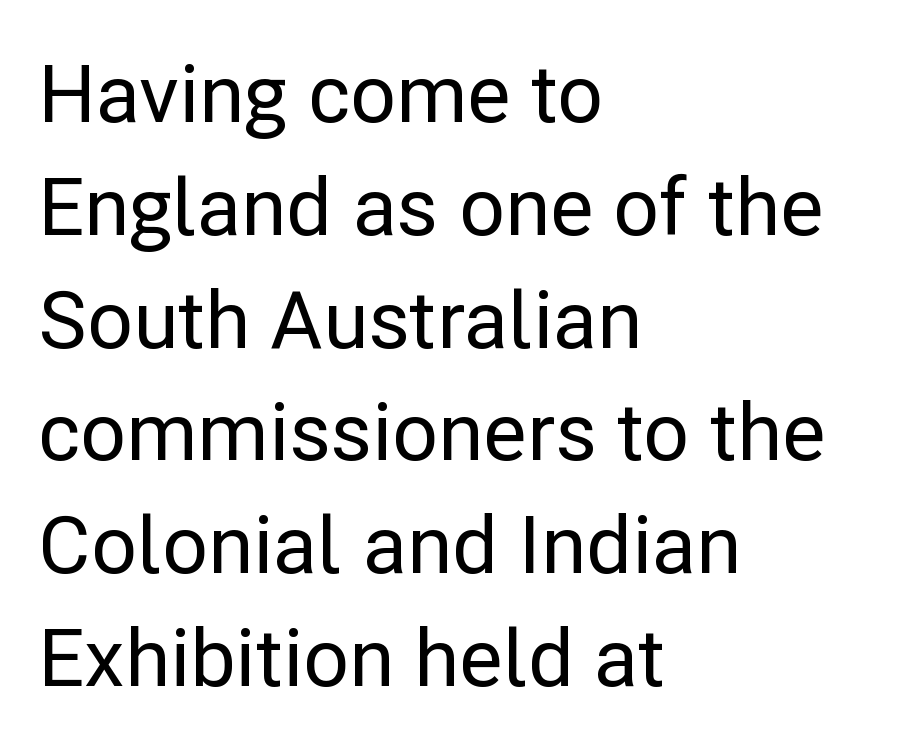
The image shows 80 px sans-serif type, upright; set left-aligned, normal line spacing (1.41x), normal letter spacing, not underlined; low stroke contrast and a medium x-height.
